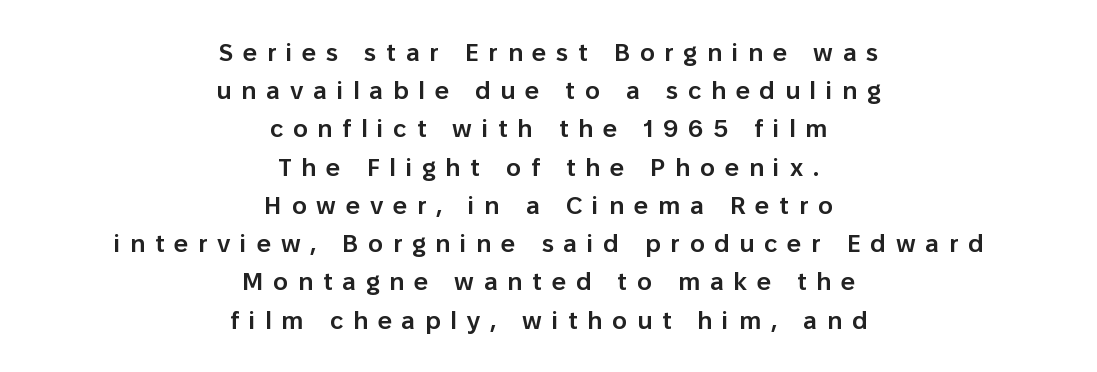
The gaps between neighbouring characters are conspicuously large. Upright lettering throughout. Underlining? Definitely not there. The passage is arranged like a title page — every line centered. Students, this is semibold: more ink than regular, less than bold.
